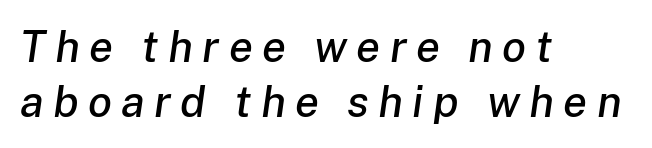
Q: Is the text italic (slanted)? A: Yes, it leans right by about 8 degrees.
Q: Is the text underlined? A: No.
Q: How is the paragraph aligned? A: Left-aligned.
Q: Is the spacing between letters normal or unusually wide? A: Unusually wide.
Q: Is the spacing between lines tight, normal or loose? A: Normal.
Q: Width (condensed, normal, or wide)? A: Normal.
Q: Stroke contrast? A: Low.
Q: x-height? A: Medium.
Q: Monospaced? A: No.
